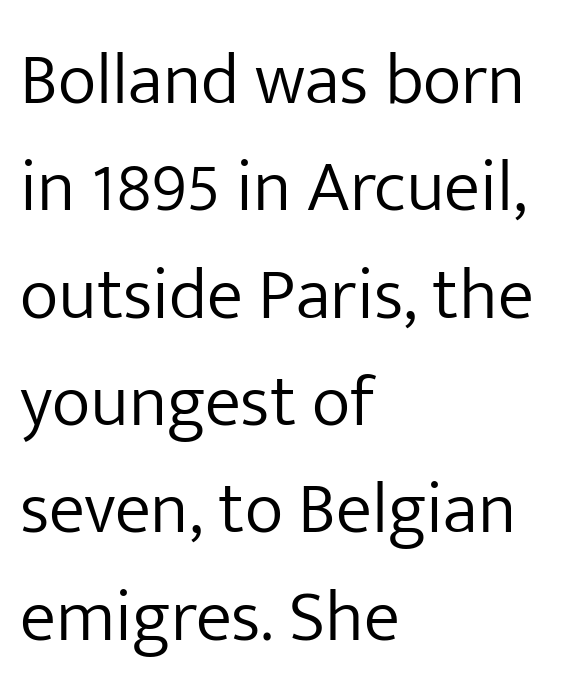
The image shows 73 px light sans-serif type, upright; set left-aligned, normal line spacing (1.47x), normal letter spacing, not underlined; low stroke contrast and a medium x-height.
